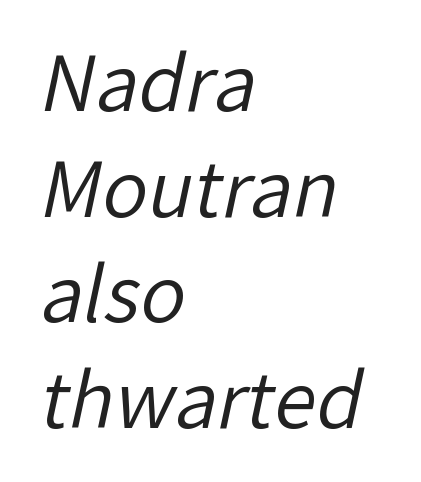
{"serif": "no", "bold": "no", "weight": "regular", "width": "normal", "stroke_contrast": "low", "x_height": "medium", "monospaced": "no", "underline": "no", "align": "left", "line_spacing": "normal", "line_spacing_ratio": 1.39, "letter_spacing": "normal", "letter_spacing_em": 0.0, "glyph_px": 76}
